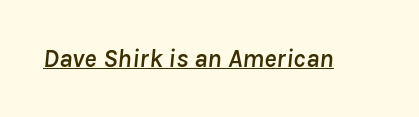
Emphasis is given by a line drawn under the lettering. Every character sits at an angle, as italics do. Here the glyphs are tracked normally, forming tight word shapes.
